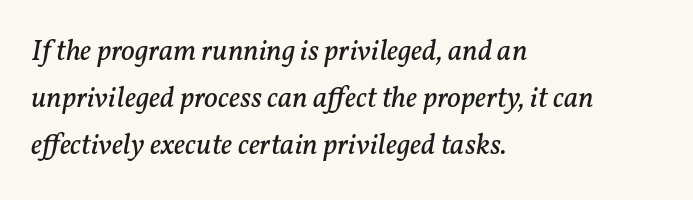
Letter spacing: default. Compared with a typical body face, this is equally light or lighter still. Here the designer chose a conventional face with non-uniform glyph widths. If you drew a ruler down the left edge, every line would touch it. The whole block is typeset with a tilt. This rendering features lettering with no underline.
